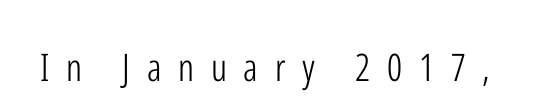
{"serif": "no", "italic": "no", "bold": "no", "weight": "light", "width": "condensed", "stroke_contrast": "low", "x_height": "medium", "monospaced": "no", "underline": "no", "letter_spacing": "wide", "letter_spacing_em": 0.44, "glyph_px": 38}
